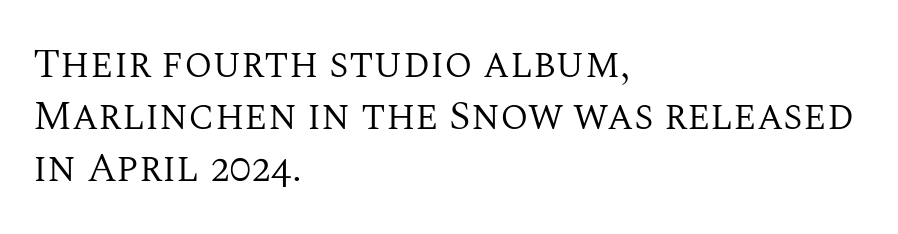
Q: Is the text bold? A: No.
Q: Is the text italic (slanted)? A: No, it is upright.
Q: Is the typeface a serif or a sans-serif typeface? A: Serif.
Q: Is the text underlined? A: No.
Q: How is the paragraph aligned? A: Left-aligned.
Q: Is the spacing between letters normal or unusually wide? A: Normal.
Q: Is the spacing between lines tight, normal or loose? A: Normal.
Q: Width (condensed, normal, or wide)? A: Normal.
Q: Stroke contrast? A: Medium.
Q: x-height? A: Large.
Q: Monospaced? A: No.
